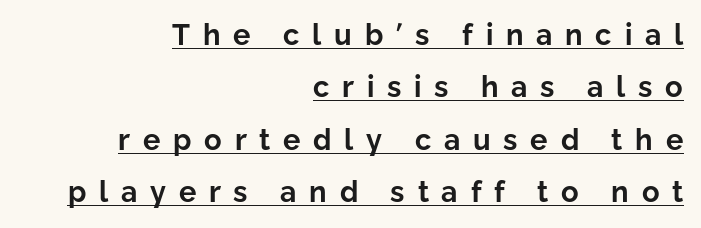
{"serif": "no", "italic": "no", "bold": "yes", "weight": "bold", "width": "normal", "stroke_contrast": "low", "x_height": "medium", "monospaced": "no", "underline": "yes", "align": "right", "line_spacing_ratio": 1.81, "letter_spacing": "wide", "letter_spacing_em": 0.44, "glyph_px": 29}
